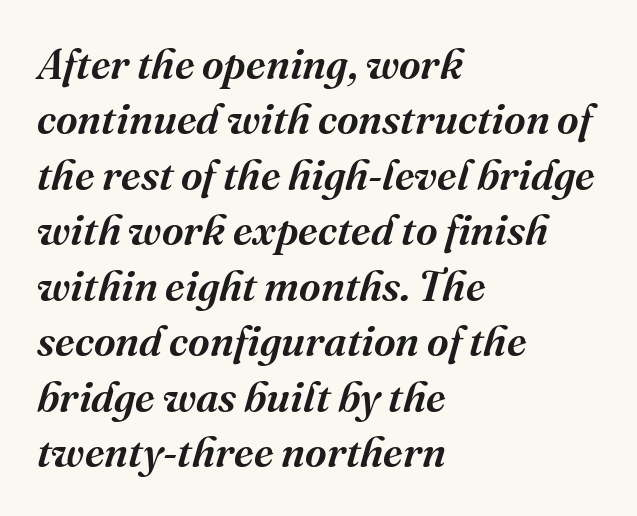
Q: Is the text bold? A: Semi-bold.
Q: Is the text italic (slanted)? A: Yes, it leans right by about 16 degrees.
Q: Is the typeface a serif or a sans-serif typeface? A: Serif.
Q: Is the text underlined? A: No.
Q: How is the paragraph aligned? A: Left-aligned.
Q: Is the spacing between letters normal or unusually wide? A: Normal.
Q: Is the spacing between lines tight, normal or loose? A: Normal.
Q: Width (condensed, normal, or wide)? A: Normal.
Q: Stroke contrast? A: Medium.
Q: x-height? A: Medium.
Q: Monospaced? A: No.
